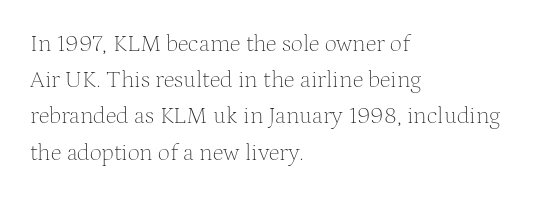
{"italic": "no", "bold": "no", "underline": "no", "align": "left", "line_spacing": "normal", "line_spacing_ratio": 1.51, "letter_spacing": "normal", "letter_spacing_em": 0.0, "glyph_px": 24}
